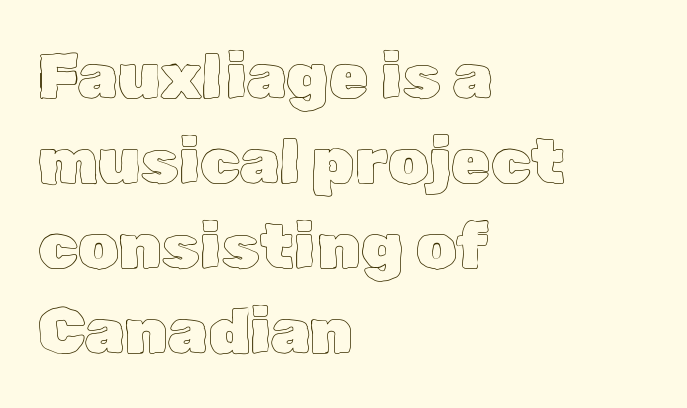
The baseline area is clear. The passage shown has conventional tracking throughout. Horizontally, the lines are justified to the leading edge only. This sample has the flowing, uneven cadence of proportional lettering.
